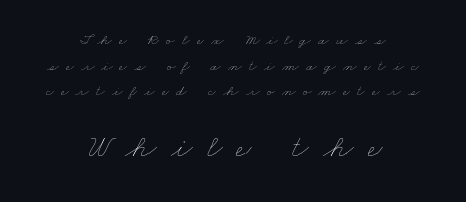
{"bold": "no", "weight": "thin", "width": "wide", "stroke_contrast": "low", "x_height": "small", "monospaced": "no", "underline": "no", "align": "center", "line_spacing": "normal", "line_spacing_ratio": 1.6, "letter_spacing": "wide", "letter_spacing_em": 0.44, "larger_block": "second", "size_ratio": 2.0, "glyph_px": 32}
